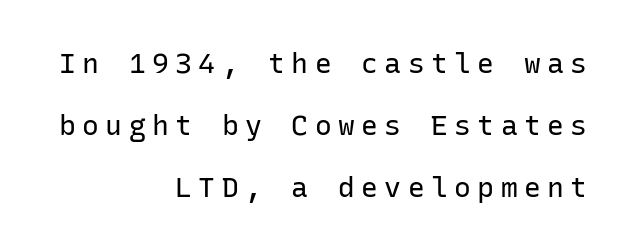
{"serif": "no", "italic": "no", "bold": "no", "weight": "regular", "width": "normal", "stroke_contrast": "low", "x_height": "medium", "monospaced": "yes", "underline": "no", "align": "right", "line_spacing": "loose", "line_spacing_ratio": 2.21, "letter_spacing": "wide", "letter_spacing_em": 0.23, "glyph_px": 28}
